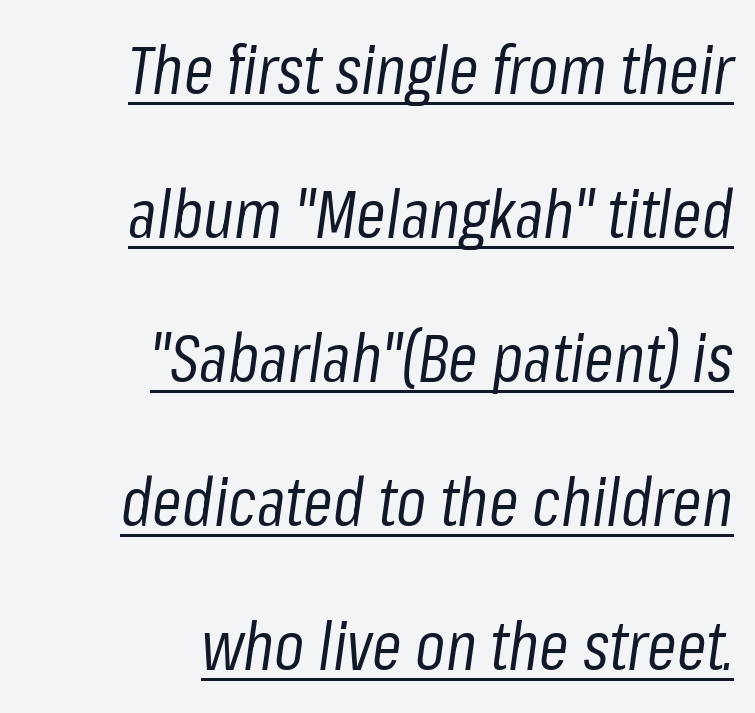
The image shows 67 px regular-weight, condensed type, italic (leaning right); set right-aligned, loose line spacing (2.15x), normal letter spacing, underlined; low stroke contrast and a medium x-height.
